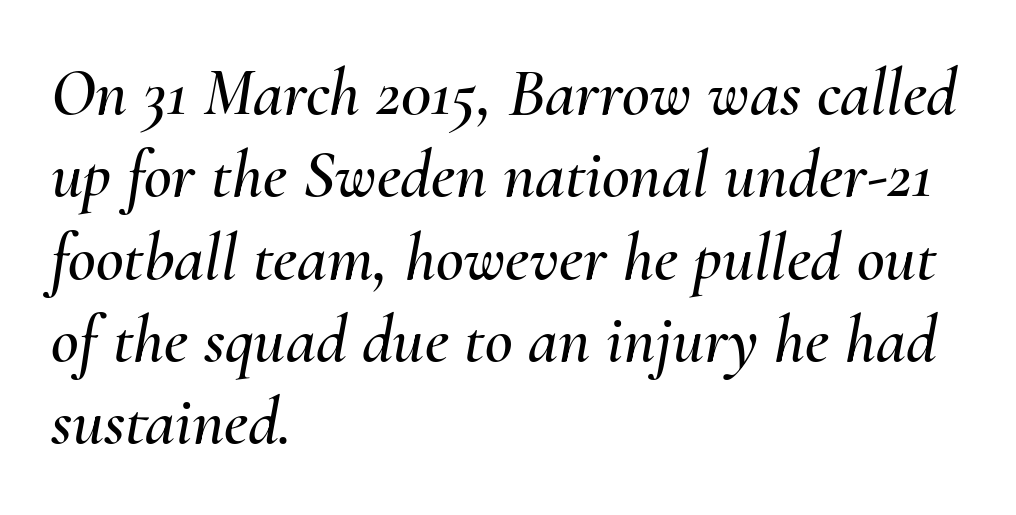
The image shows 68 px text type, italic (leaning right); set left-aligned, line spacing 1.21x, normal letter spacing, not underlined; medium stroke contrast and a small x-height.
